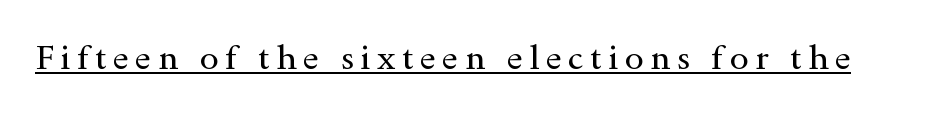
The lettering stays uniformly vertical, giving the passage a roman look. Looks like regular typesetting: each glyph gets only the width it needs. A quiet, ordinary-to-light weight characterises the typeface. The rendering uses the underline text-decoration. This rendering employs a face with finishing strokes, i.e., a serif.
